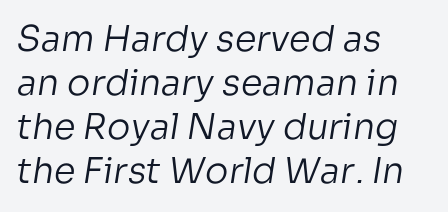
{"serif": "no", "bold": "no", "weight": "regular", "width": "normal", "stroke_contrast": "low", "x_height": "medium", "monospaced": "no", "underline": "no", "align": "left", "line_spacing": "normal", "line_spacing_ratio": 1.26, "letter_spacing": "normal", "letter_spacing_em": 0.0, "glyph_px": 35}
